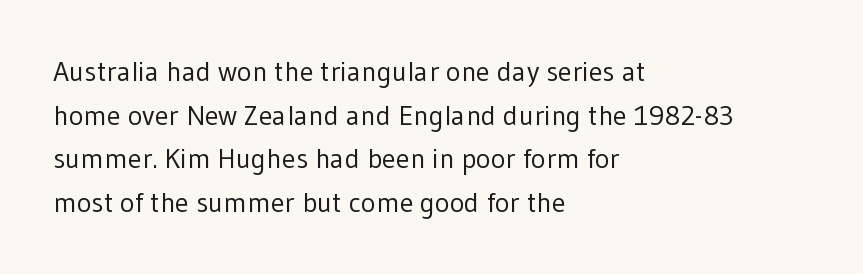
The image shows 28 px regular-weight sans-serif type, upright; set left-aligned, normal line spacing (1.56x), normal letter spacing, not underlined; low stroke contrast and a medium x-height.
